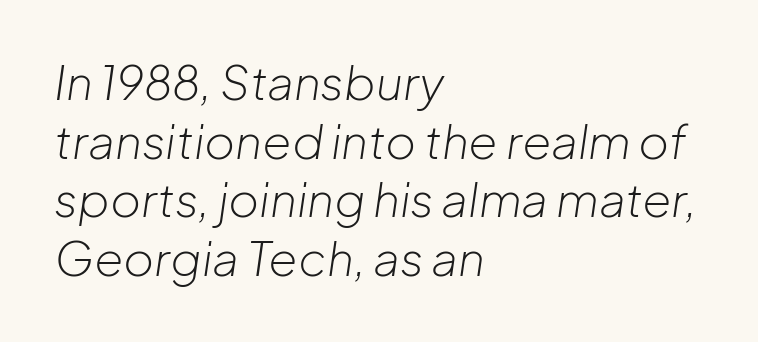
The face looks like a standard text weight, possibly lighter. The glyphs look as if they've been sheared to an angle. Characters follow at the spacing the type designer built in. Lines of text with bare space underneath. Here the designer chose a conventional face with non-uniform glyph widths. This rendering uses left alignment, leaving the right contour irregular.
